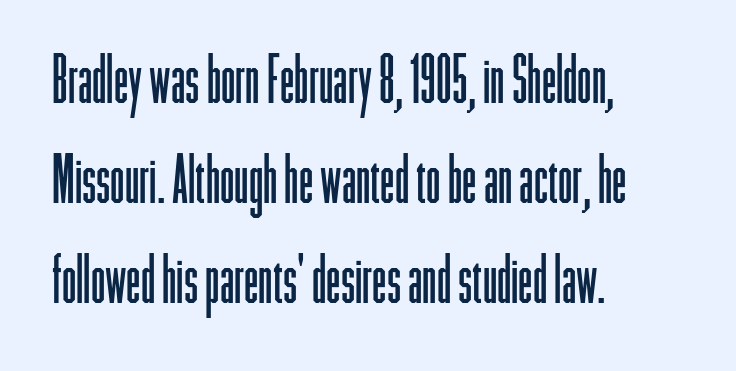
Every row of glyphs begins at an identical x-position on the left. Words float on clear page, feet unadorned. Think of a printed novel: that variable character pitch is what you see here. Compared with a typical body face, this is equally light or lighter still. Vertical spacing — default. Posture: upright roman.
